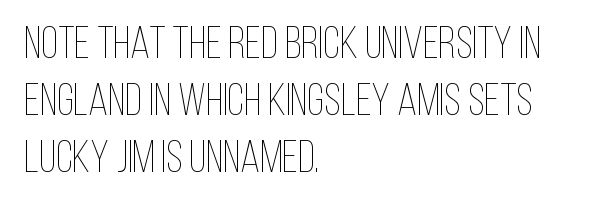
The block of text has a typical density, with ordinary space between rows. This rendering features lettering with no underline. The typography opts for an upright posture over an oblique one. The typesetter chose a ragged-right arrangement here. You could not count columns in this text — the font is proportionally spaced.
